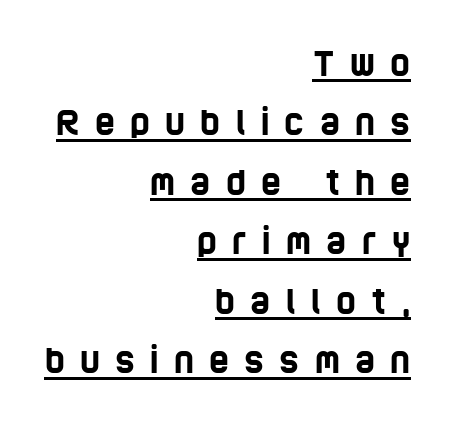
Spacing verdict: proportional, widths tailored to each character. The string is rendered with underlining switched on. Horizontally, the lines are justified to the trailing edge only. These lines are composed in type without serifs. Observe the wide spacing: letters keep a clear distance from each other.
